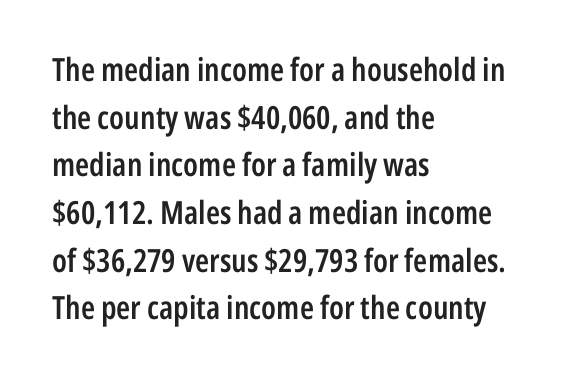
{"serif": "no", "italic": "no", "bold": "semi", "weight": "semibold", "width": "condensed", "stroke_contrast": "low", "x_height": "medium", "monospaced": "no", "underline": "no", "align": "left", "line_spacing": "normal", "line_spacing_ratio": 1.49, "letter_spacing": "normal", "letter_spacing_em": 0.0, "glyph_px": 32}
